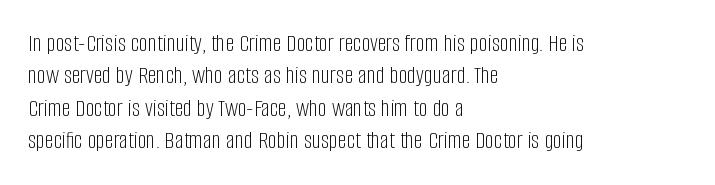
The words here are not underlined. Whoever set this chose a conventional vertical rhythm. Honestly, the letter spacing is just normal — you wouldn't notice it. Tall strokes in this sample are plumb rather than angled. Compared with a centered layout, this one pins lines to the left instead. The weight tops out at a normal text grade.
